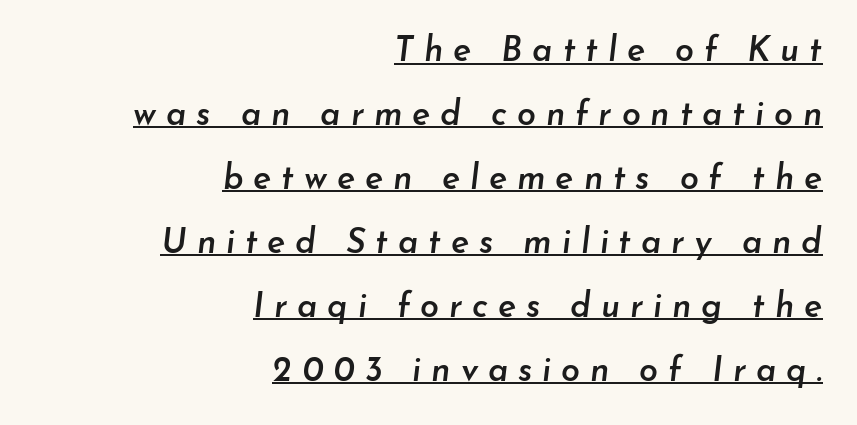
Q: Is the text bold? A: Semi-bold.
Q: Is the text italic (slanted)? A: Yes, it leans right by about 7 degrees.
Q: Is the text underlined? A: Yes.
Q: How is the paragraph aligned? A: Right-aligned.
Q: Is the spacing between letters normal or unusually wide? A: Unusually wide.
Q: Width (condensed, normal, or wide)? A: Normal.
Q: Stroke contrast? A: Low.
Q: x-height? A: Small.
Q: Monospaced? A: No.
